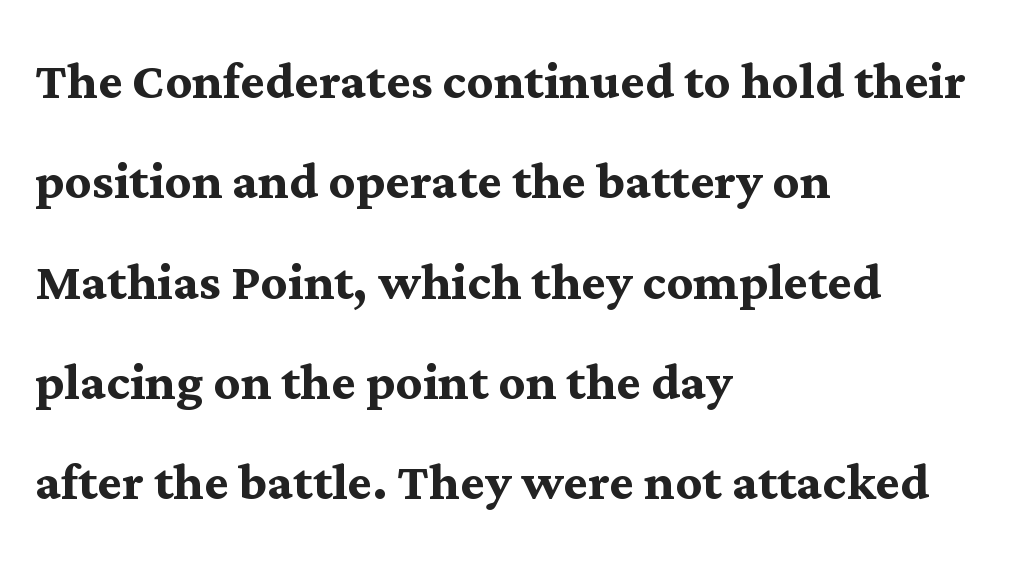
Caption: standard tracking, unaltered. The text block is weighted toward the left margin, trailing off unevenly rightward. Classification — serif. The rendering uses natural spacing where letterforms have individual widths.
